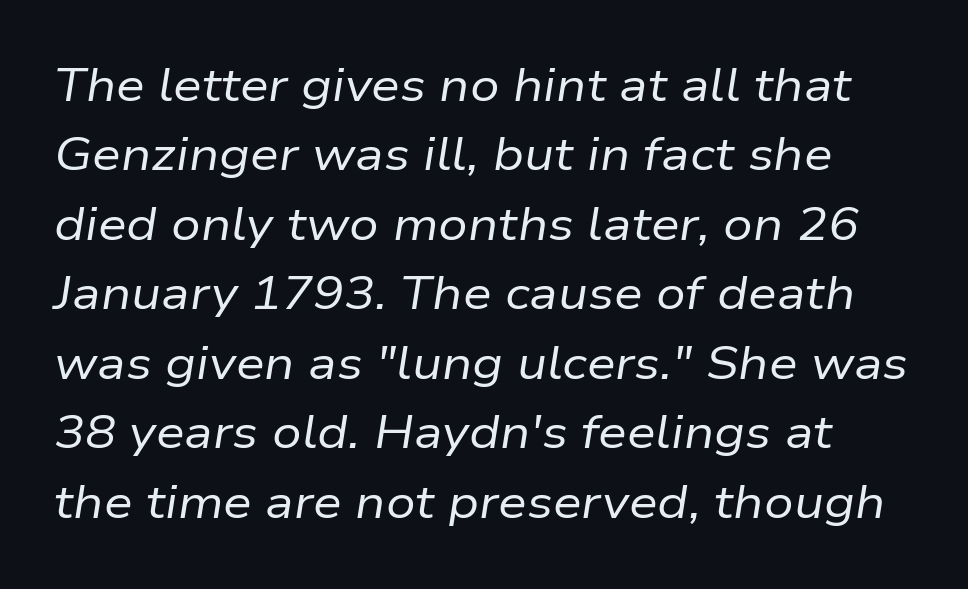
The image shows 46 px regular-weight type, italic (leaning right); set normal line spacing (1.51x), normal letter spacing, not underlined; low stroke contrast and a medium x-height.
